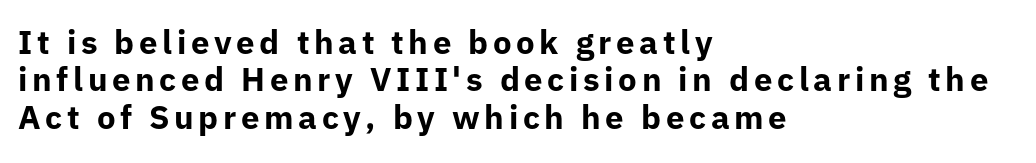
The image shows 33 px bold sans-serif type, upright; set left-aligned, tight line spacing (1.13x), not underlined; low stroke contrast and a medium x-height.
